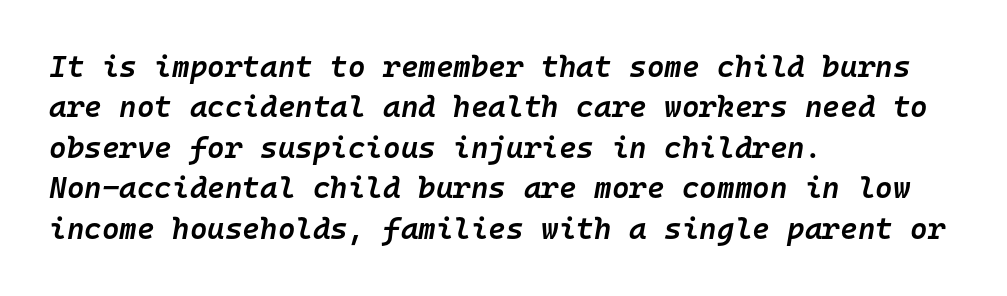
Q: Is the text bold? A: Semi-bold.
Q: Is the text italic (slanted)? A: Yes, it leans right by about 10 degrees.
Q: Is the text underlined? A: No.
Q: How is the paragraph aligned? A: Left-aligned.
Q: Is the spacing between letters normal or unusually wide? A: Normal.
Q: Is the spacing between lines tight, normal or loose? A: Normal.
Q: Width (condensed, normal, or wide)? A: Normal.
Q: Stroke contrast? A: Low.
Q: x-height? A: Medium.
Q: Monospaced? A: Yes.
